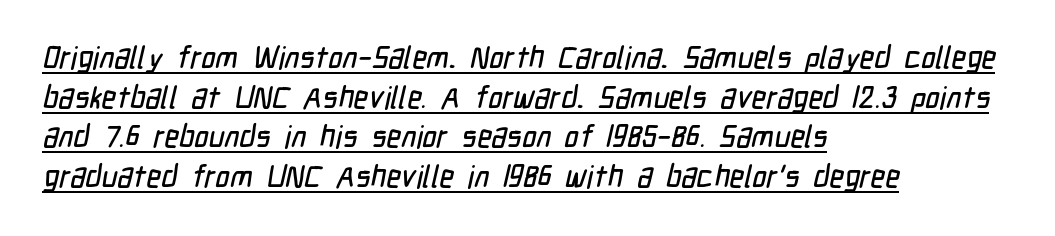
{"serif": "no", "width": "condensed", "stroke_contrast": "low", "x_height": "medium", "monospaced": "no", "underline": "yes", "align": "left", "line_spacing": "normal", "line_spacing_ratio": 1.28, "letter_spacing": "normal", "letter_spacing_em": 0.0, "glyph_px": 31}
